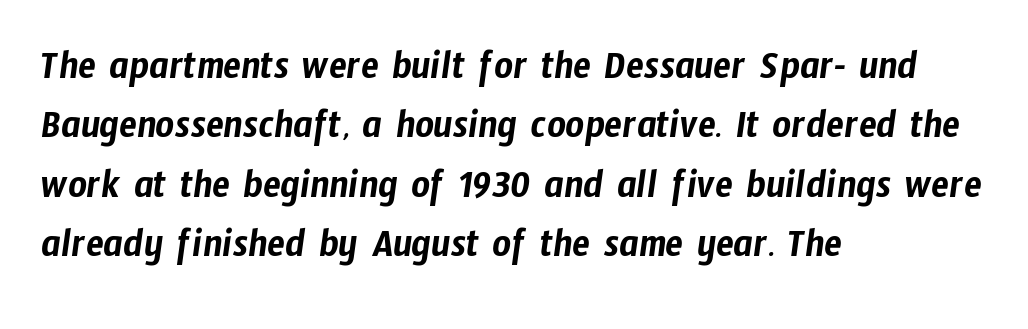
Q: Is the typeface a serif or a sans-serif typeface? A: Sans-serif.
Q: Is the text underlined? A: No.
Q: How is the paragraph aligned? A: Left-aligned.
Q: Is the spacing between letters normal or unusually wide? A: Normal.
Q: Is the spacing between lines tight, normal or loose? A: Normal.
Q: Width (condensed, normal, or wide)? A: Condensed.
Q: Stroke contrast? A: Low.
Q: x-height? A: Medium.
Q: Monospaced? A: No.
